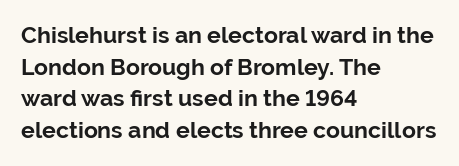
The image shows 23 px bold type, upright; set left-aligned, normal line spacing (1.38x), normal letter spacing, not underlined.
